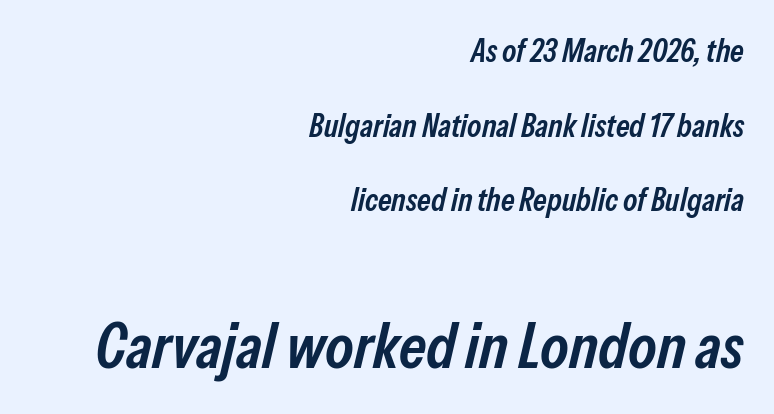
{"italic": "yes", "lean": "right", "slant_degrees": 13, "bold": "semi", "weight": "semibold", "width": "condensed", "stroke_contrast": "low", "x_height": "medium", "monospaced": "no", "underline": "no", "align": "right", "line_spacing": "loose", "line_spacing_ratio": 2.33, "letter_spacing": "normal", "letter_spacing_em": 0.0, "larger_block": "second", "size_ratio": 2.0, "glyph_px": 64}
